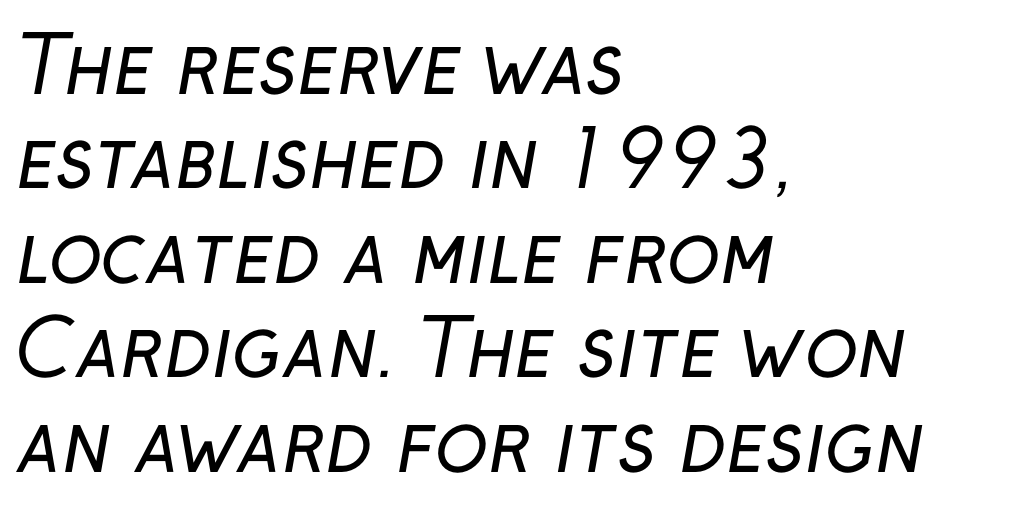
The image shows 78 px regular-weight sans-serif type; set left-aligned, line spacing 1.21x, normal letter spacing, not underlined; low stroke contrast and a medium x-height.
